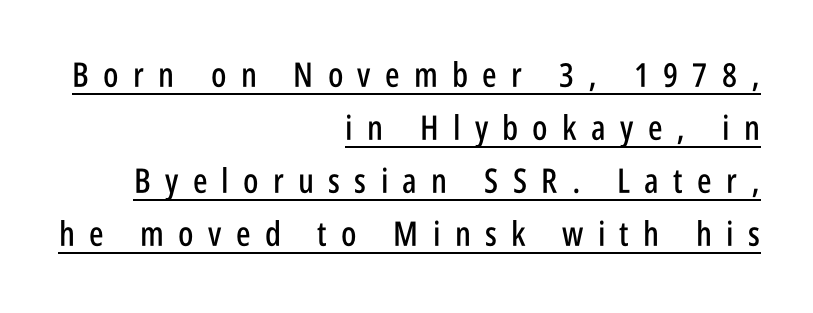
Q: Is the text italic (slanted)? A: No, it is upright.
Q: Is the typeface a serif or a sans-serif typeface? A: Sans-serif.
Q: Is the text underlined? A: Yes.
Q: How is the paragraph aligned? A: Right-aligned.
Q: Is the spacing between letters normal or unusually wide? A: Unusually wide.
Q: Is the spacing between lines tight, normal or loose? A: Normal.
Q: Width (condensed, normal, or wide)? A: Condensed.
Q: Stroke contrast? A: Low.
Q: x-height? A: Large.
Q: Monospaced? A: No.
